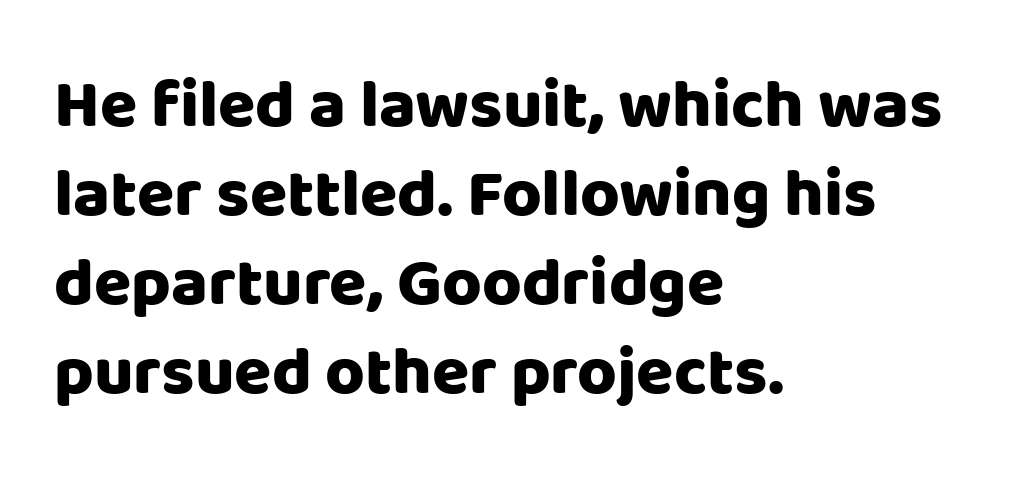
{"serif": "no", "italic": "no", "bold": "yes", "weight": "heavy", "width": "normal", "stroke_contrast": "low", "x_height": "large", "monospaced": "no", "underline": "no", "align": "left", "line_spacing": "normal", "line_spacing_ratio": 1.31, "letter_spacing": "normal", "letter_spacing_em": 0.0, "glyph_px": 68}
